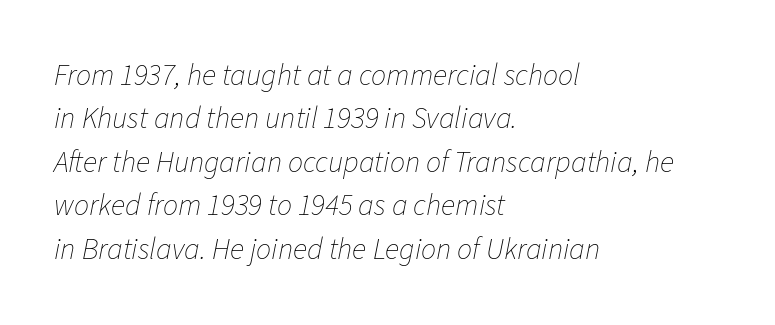
Q: Is the text bold? A: No.
Q: Is the text italic (slanted)? A: Yes, it leans right by about 11 degrees.
Q: Is the text underlined? A: No.
Q: How is the paragraph aligned? A: Left-aligned.
Q: Is the spacing between letters normal or unusually wide? A: Normal.
Q: Is the spacing between lines tight, normal or loose? A: Normal.
Q: Width (condensed, normal, or wide)? A: Normal.
Q: Stroke contrast? A: Low.
Q: x-height? A: Medium.
Q: Monospaced? A: No.
